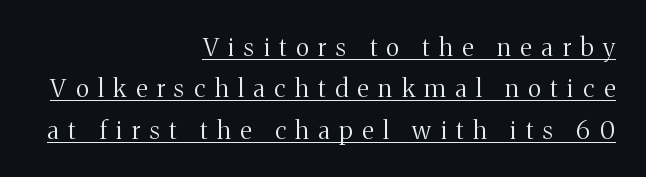
The leading is moderate, giving the passage an even texture. You can tell it's not italic because the verticals are truly vertical. Here the glyphs are tracked loosely, breaking word shapes into spaced letters. Students, observe the line beneath the letters — that is underlining. The text block is weighted toward the right margin, trailing off unevenly leftward. The letters look calm and open, with moderate or lighter stems.
